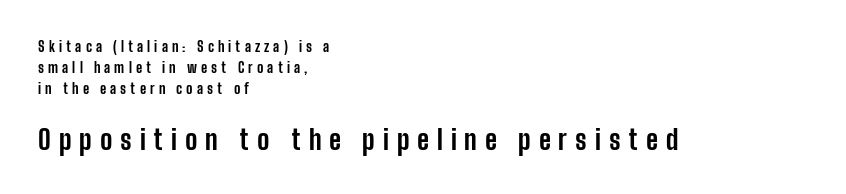
Q: Is the text bold? A: Yes.
Q: Is the text italic (slanted)? A: No, it is upright.
Q: Is the text underlined? A: No.
Q: How is the paragraph aligned? A: Left-aligned.
Q: Is the spacing between letters normal or unusually wide? A: Unusually wide.
Q: Is the spacing between lines tight, normal or loose? A: Normal.
Q: Which block of text is set in a larger size, the first (top) or the second (bottom)? A: The second (bottom) one.
